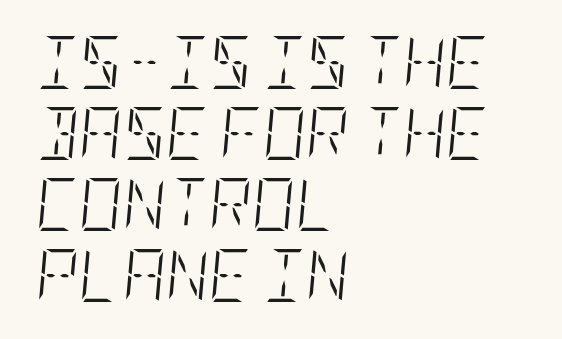
{"italic": "yes", "lean": "right", "slant_degrees": 5, "bold": "no", "weight": "light", "width": "condensed", "stroke_contrast": "low", "x_height": "large", "underline": "no", "align": "left", "line_spacing": "normal", "line_spacing_ratio": 1.34, "letter_spacing": "normal", "letter_spacing_em": 0.0, "glyph_px": 53}
